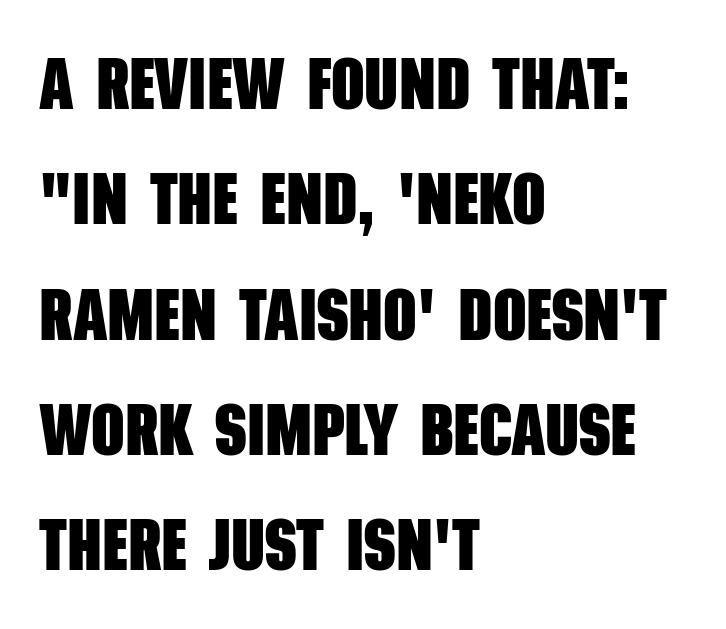
The image shows 73 px heavy, condensed sans-serif type; set left-aligned, normal line spacing (1.58x), normal letter spacing, not underlined; low stroke contrast and a large x-height.
